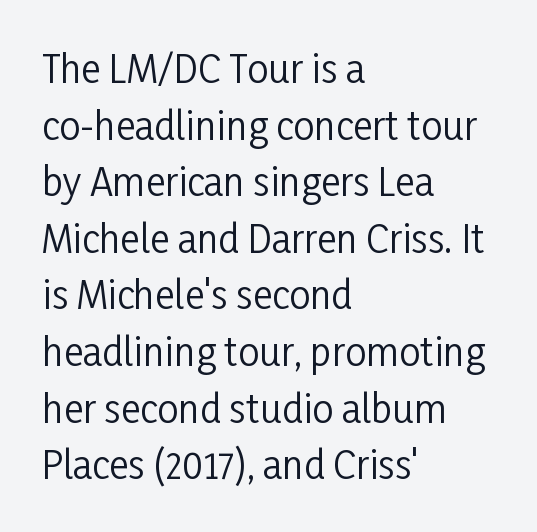
The image shows 38 px regular-weight, condensed sans-serif type, upright; set left-aligned, normal line spacing (1.49x), normal letter spacing, not underlined; low stroke contrast and a medium x-height.
